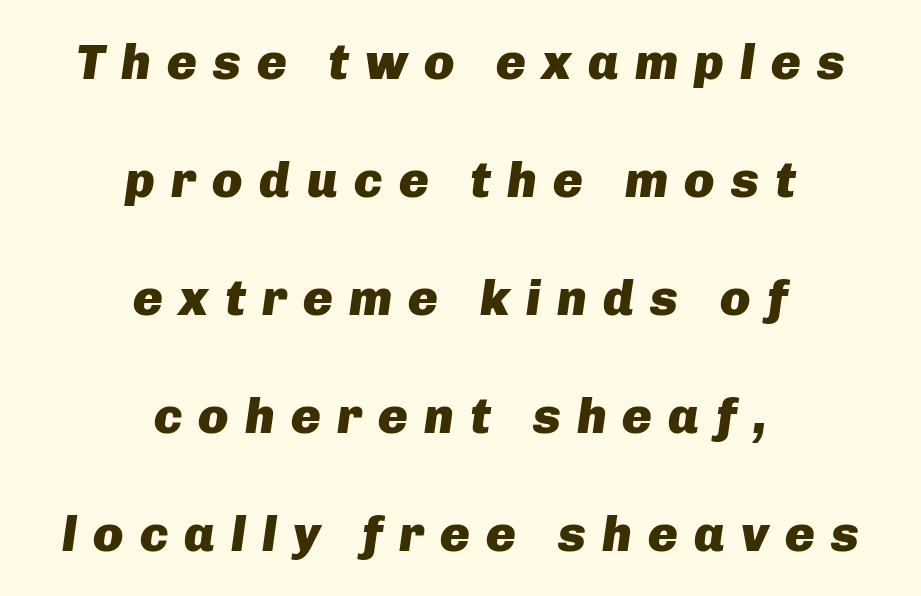
The image shows 50 px heavy type, italic (leaning right); set centered, loose line spacing (2.36x), unusually wide letter spacing (+0.32 em), not underlined; low stroke contrast and a medium x-height.
